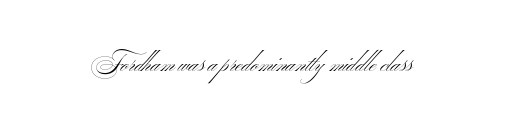
Rule under the text: the space is simply empty. What stands out about the letter spacing? Nothing — it is the standard amount. Think standard paragraph weight, or any step lighter than that.
